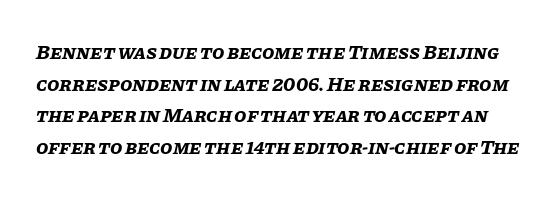
Has an underline been added? It has not. The rows are spaced the way most documents space them. It's the slanting kind of type. On the weight axis this lands at bold, roughly 700. You could call the tracking neutral — neither tight nor loose.
